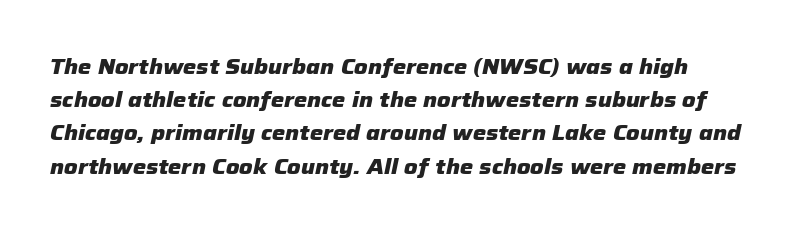
The image shows 21 px bold type, italic (leaning right); set normal line spacing (1.58x), normal letter spacing, not underlined.
